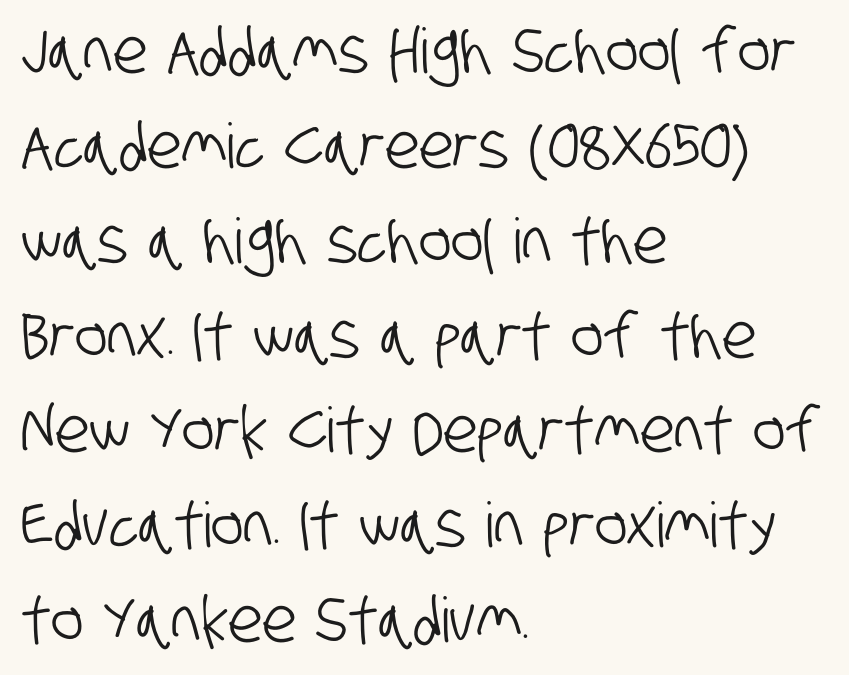
Each row of text sits above clean, open space. Each letter's strokes conclude bluntly, with no projecting serifs. The rendering uses natural spacing where letterforms have individual widths. In CSS terms this would be text-align: left. Does the leading feel generous? No, just average. Glyph-to-glyph distance matches everyday printed text.
